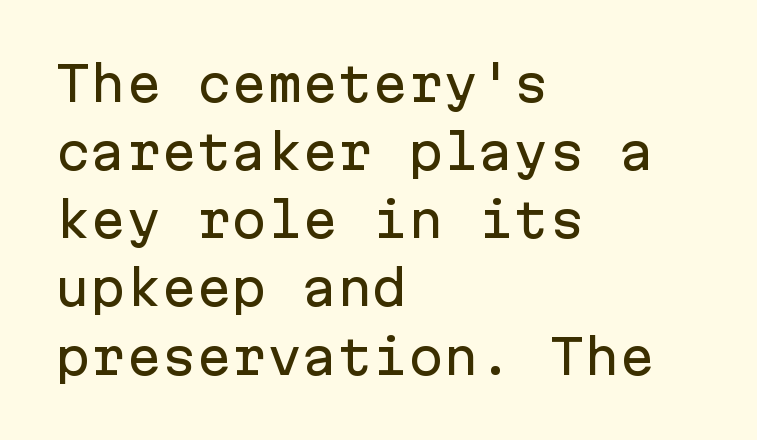
The image shows 47 px sans-serif type, upright, monospaced; set left-aligned, normal line spacing (1.45x), normal letter spacing, not underlined; low stroke contrast and a medium x-height.
